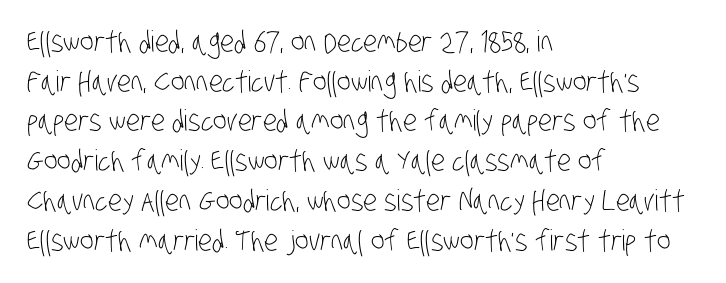
The image shows 29 px light, condensed sans-serif type; set left-aligned, normal line spacing (1.37x), normal letter spacing, not underlined; low stroke contrast and a large x-height.
